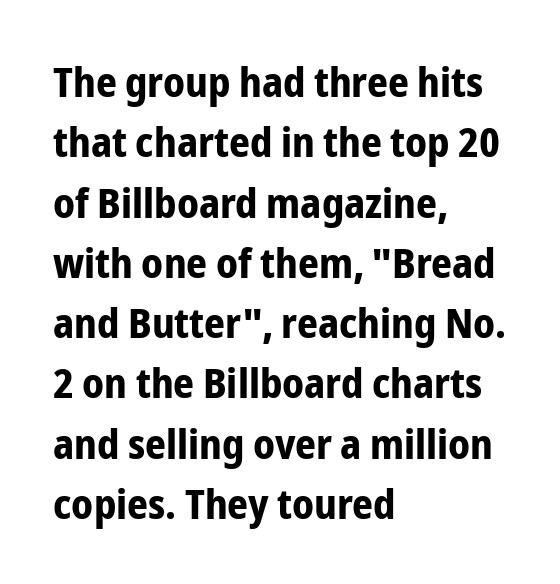
A typesetter would call this zero additional tracking. Stroke terminals: plain, sans-serif. Is there much room between lines? A standard amount, neither cramped nor airy. The letters stand straight up with perfectly vertical stems. These lines stack with their left ends in a neat column.
